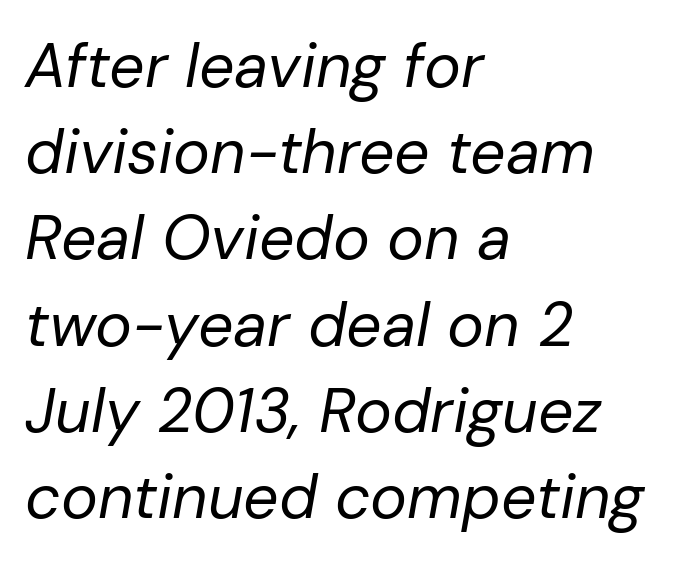
The image shows 62 px regular-weight type, italic (leaning right); set left-aligned, normal line spacing (1.39x), normal letter spacing, not underlined; low stroke contrast and a medium x-height.
